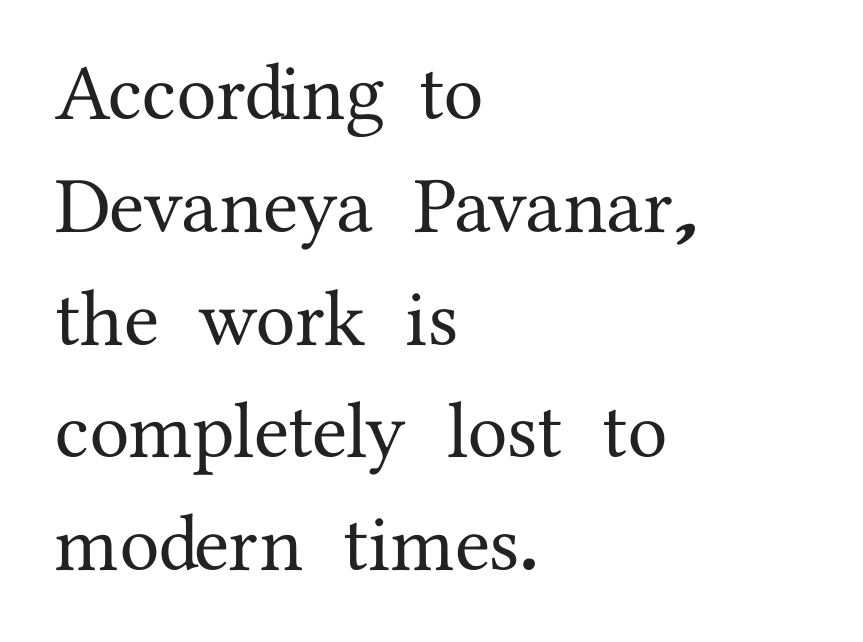
The image shows 80 px serif type, upright; set left-aligned, normal line spacing (1.41x), normal letter spacing, not underlined; medium stroke contrast and a medium x-height.
